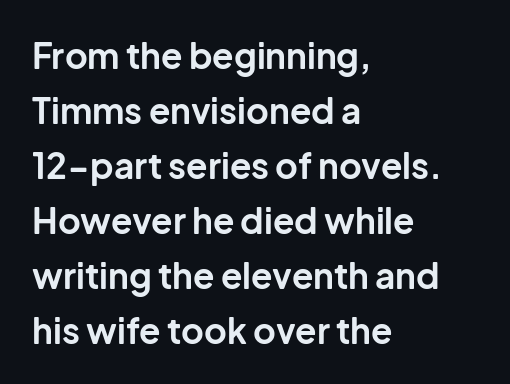
Q: Is the text bold? A: Yes.
Q: Is the text italic (slanted)? A: No, it is upright.
Q: Is the typeface a serif or a sans-serif typeface? A: Sans-serif.
Q: Is the text underlined? A: No.
Q: How is the paragraph aligned? A: Left-aligned.
Q: Is the spacing between letters normal or unusually wide? A: Normal.
Q: Is the spacing between lines tight, normal or loose? A: Normal.
Q: Width (condensed, normal, or wide)? A: Normal.
Q: Stroke contrast? A: Low.
Q: x-height? A: Medium.
Q: Monospaced? A: No.
